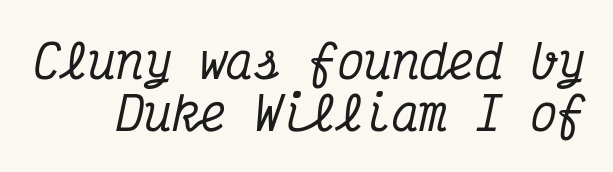
Descenders are the only things crossing below the line. There's an unmistakable incline to the writing here. Here the designer chose a console-style face with uniform glyph widths. Glyph-to-glyph distance matches everyday printed text. The letters carry serifs — small finishing strokes at the ends of their stems. The space between consecutive lines is stingy.
